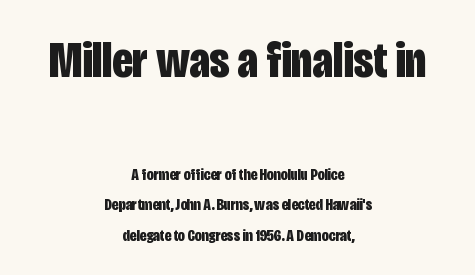
Character widths vary here, with narrow letters taking less room than wide ones. Font category for this specimen: sans-serif. Compared with typical body copy, the letter spacing here is the same. Has an underline been added? It has not. I'd describe the lettering as bold — thick and assertive. Character size in the leading block exceeds that of the trailing block.
